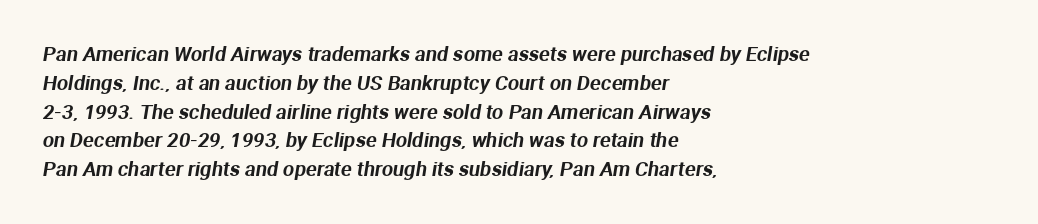
Q: Is the text underlined? A: No.
Q: How is the paragraph aligned? A: Left-aligned.
Q: Is the spacing between letters normal or unusually wide? A: Normal.
Q: Is the spacing between lines tight, normal or loose? A: Normal.
